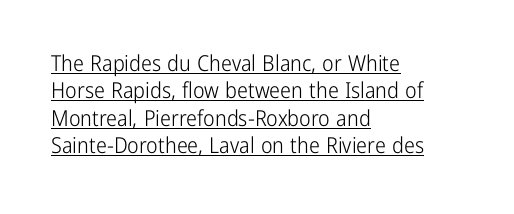
The image shows 22 px text type, upright; set left-aligned, normal line spacing (1.25x), normal letter spacing, underlined.
